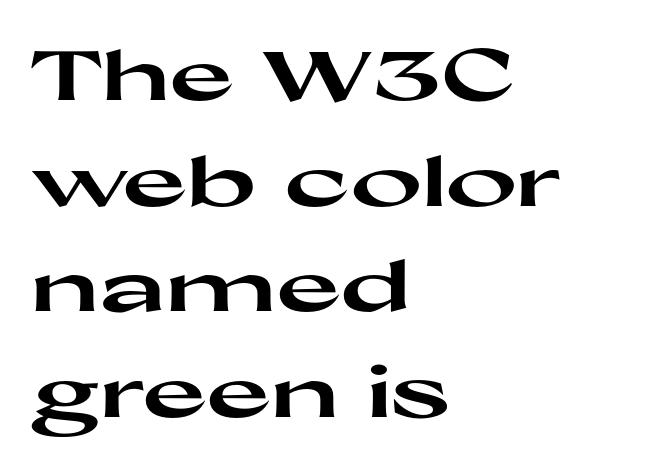
{"serif": "no", "italic": "no", "bold": "yes", "weight": "heavy", "width": "wide", "stroke_contrast": "high", "x_height": "medium", "monospaced": "no", "underline": "no", "align": "left", "line_spacing": "normal", "line_spacing_ratio": 1.53, "letter_spacing": "normal", "letter_spacing_em": 0.0, "glyph_px": 69}
